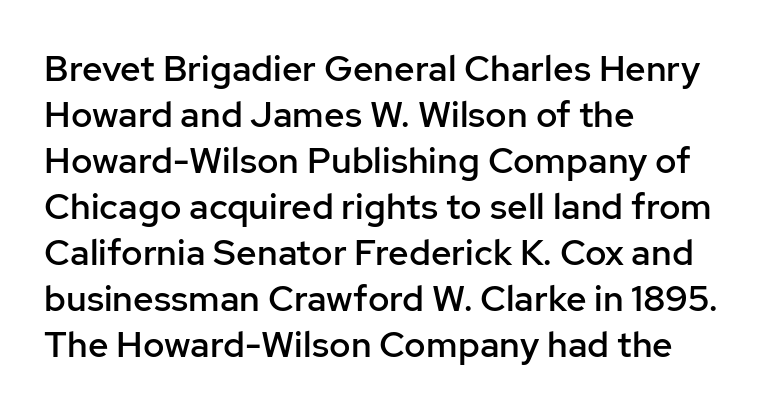
{"serif": "no", "italic": "no", "bold": "semi", "weight": "semibold", "width": "normal", "stroke_contrast": "low", "x_height": "medium", "monospaced": "no", "underline": "no", "align": "left", "line_spacing": "normal", "line_spacing_ratio": 1.28, "letter_spacing": "normal", "letter_spacing_em": 0.0, "glyph_px": 36}
